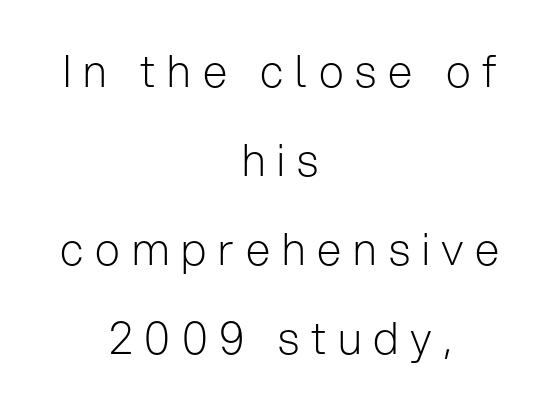
No italicization has been applied; the sample stays upright. On a weight scale, this lands at 450 or below. Short note: letters widely spaced. Think of a printed novel: that variable character pitch is what you see here. Is this a sans? Yes — the strokes have no serifs. In terms of leading, this rendering errs on the spacious side.
